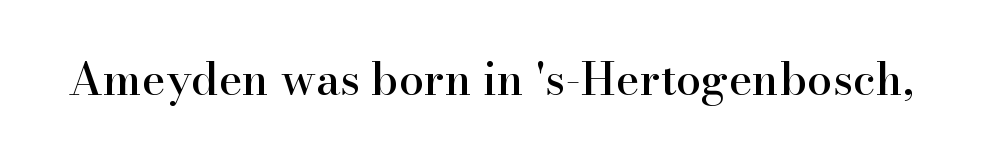
The image shows 45 px serif type, upright; set normal letter spacing, not underlined; high stroke contrast and a small x-height.
